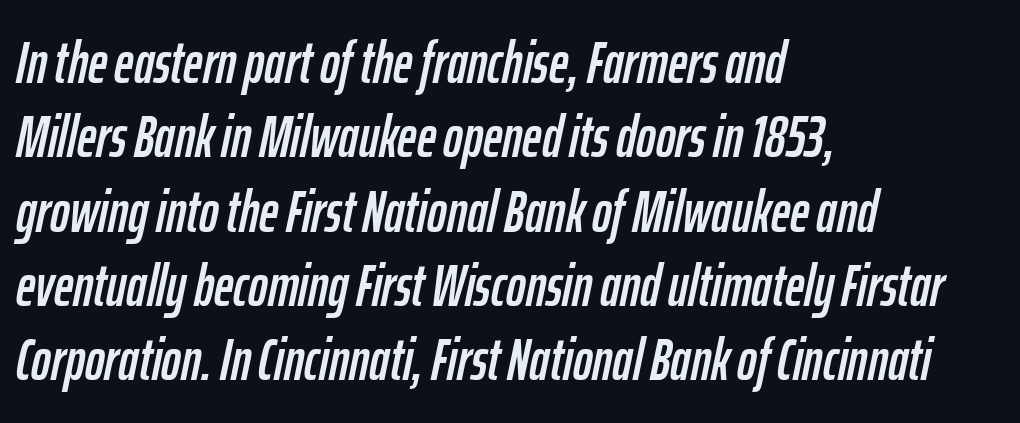
Regular leading. The passage shown is not underscored anywhere. The face used here is proportionally spaced, like ordinary book or web type. Look at the tracking — it's just the regular setting, nothing added.
